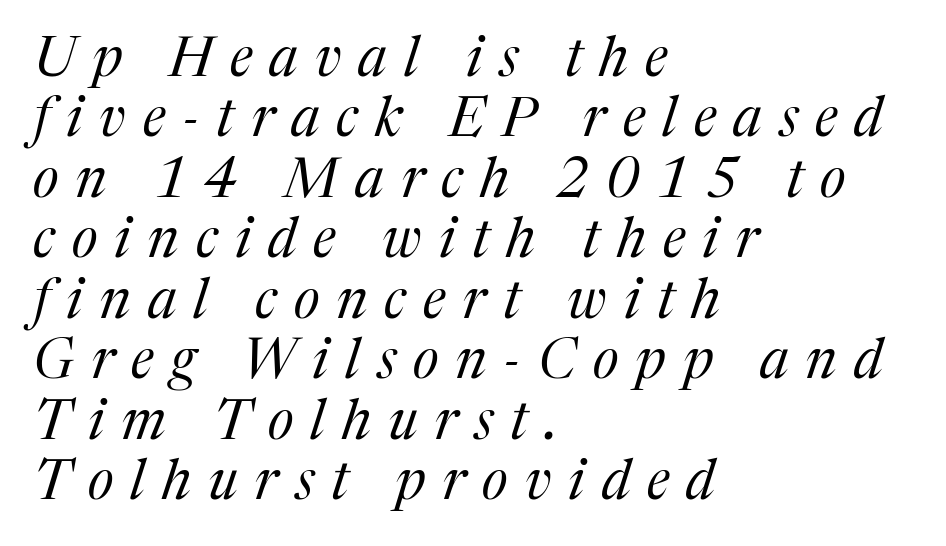
{"serif": "yes", "italic": "yes", "lean": "right", "slant_degrees": 17, "bold": "no", "weight": "regular", "width": "normal", "stroke_contrast": "medium", "x_height": "medium", "monospaced": "no", "underline": "no", "align": "left", "line_spacing": "tight", "line_spacing_ratio": 1.1, "letter_spacing": "wide", "letter_spacing_em": 0.31, "glyph_px": 55}
